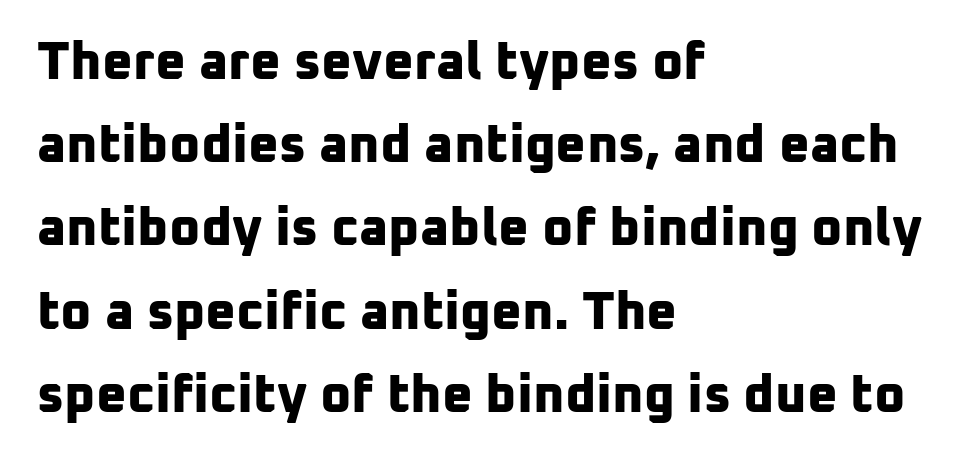
Q: Is the text bold? A: Yes.
Q: Is the typeface a serif or a sans-serif typeface? A: Sans-serif.
Q: Is the text underlined? A: No.
Q: How is the paragraph aligned? A: Left-aligned.
Q: Is the spacing between letters normal or unusually wide? A: Normal.
Q: Is the spacing between lines tight, normal or loose? A: Normal.
Q: Width (condensed, normal, or wide)? A: Normal.
Q: Stroke contrast? A: Low.
Q: x-height? A: Medium.
Q: Monospaced? A: No.
